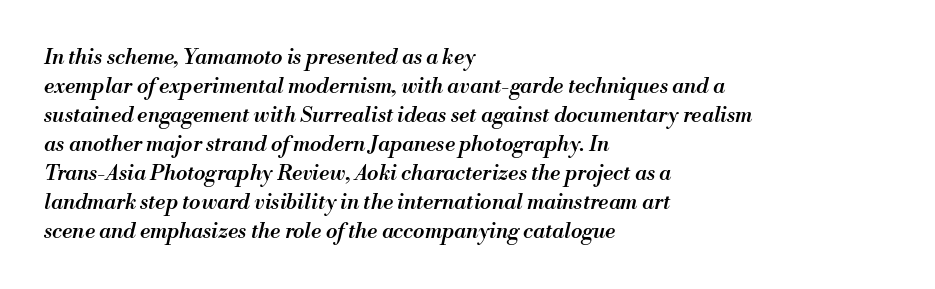
{"italic": "yes", "lean": "right", "slant_degrees": 13, "bold": "semi", "underline": "no", "align": "left", "line_spacing": "normal", "line_spacing_ratio": 1.38, "letter_spacing": "normal", "letter_spacing_em": 0.0, "glyph_px": 21}
